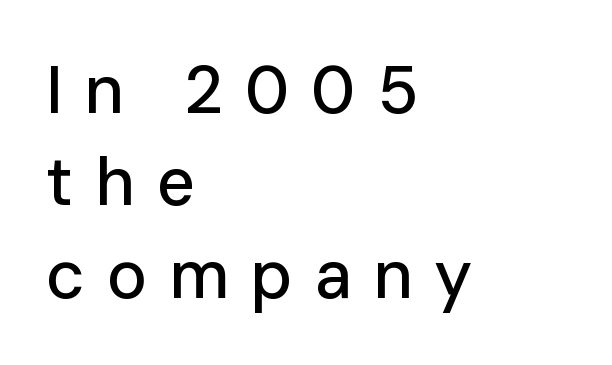
Type style note: lacks serifs. The type is letterspaced generously, with wide tracking. Proportional: the letters do not fall into vertical columns. Short and long lines alike share a common starting point at left. Regular leading. A typesetter would mark this as roman, not italic.
